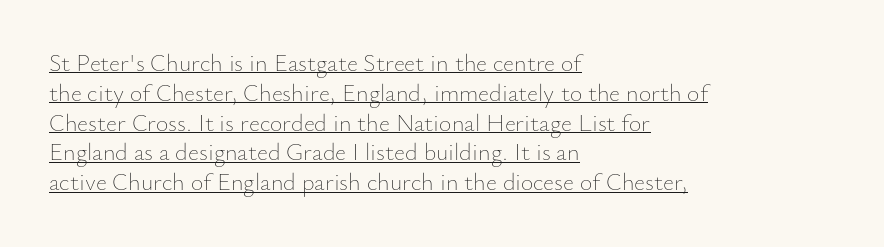
Q: Is the text bold? A: No.
Q: Is the text italic (slanted)? A: No, it is upright.
Q: Is the text underlined? A: Yes.
Q: How is the paragraph aligned? A: Left-aligned.
Q: Is the spacing between letters normal or unusually wide? A: Normal.
